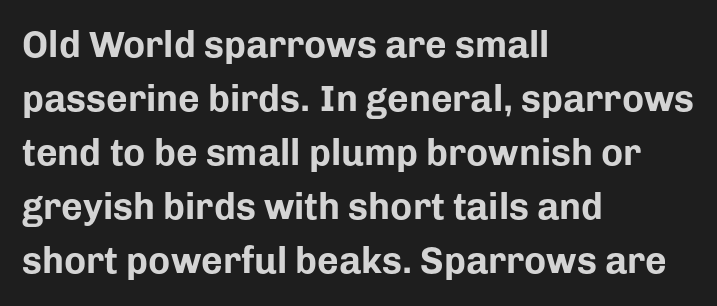
The image shows 37 px bold sans-serif type, upright; set left-aligned, normal line spacing (1.46x), normal letter spacing, not underlined; low stroke contrast and a medium x-height.
